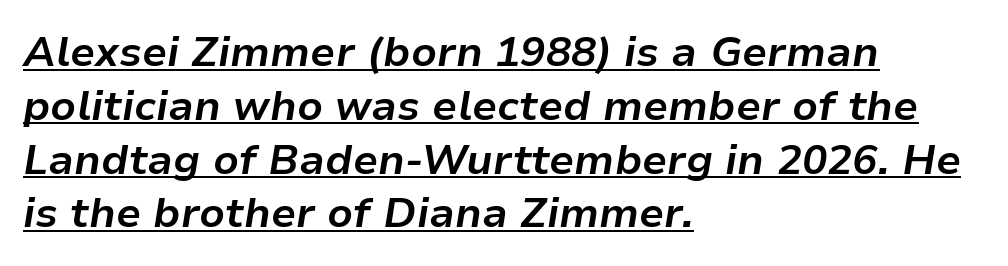
Each new line begins a customary step beneath the previous one. Each letter keeps its own natural width here, so spacing adapts to shape. In terms of posture, this sample is oblique. Heft: maximum for text — a bold. Glyph-to-glyph distance matches everyday printed text. The passage shown is underscored from start to finish.
